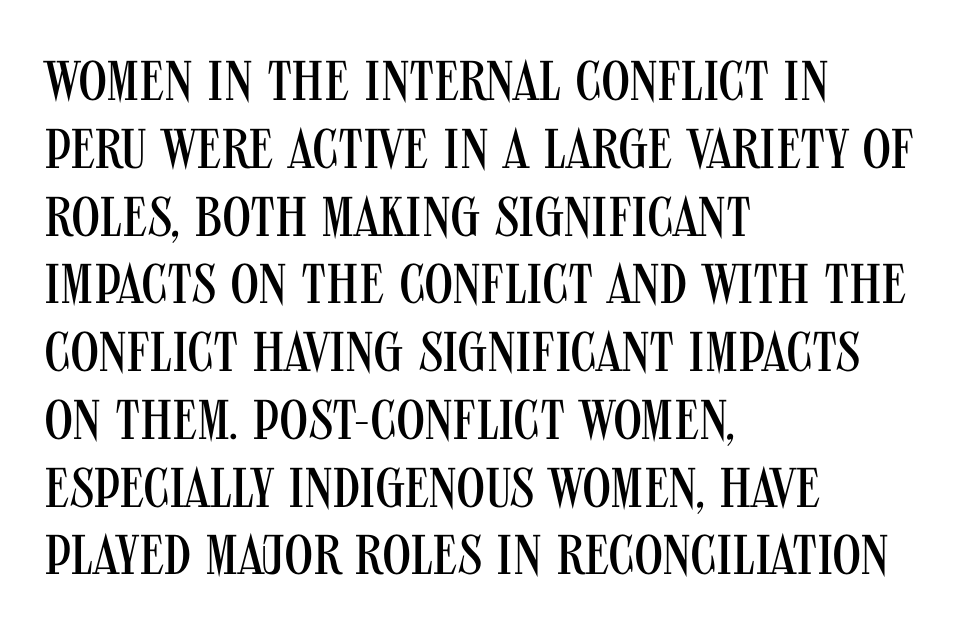
Q: Is the text bold? A: No.
Q: Is the text italic (slanted)? A: No, it is upright.
Q: Is the typeface a serif or a sans-serif typeface? A: Sans-serif.
Q: Is the text underlined? A: No.
Q: How is the paragraph aligned? A: Left-aligned.
Q: Is the spacing between letters normal or unusually wide? A: Normal.
Q: Width (condensed, normal, or wide)? A: Condensed.
Q: Stroke contrast? A: Medium.
Q: x-height? A: Large.
Q: Monospaced? A: No.
